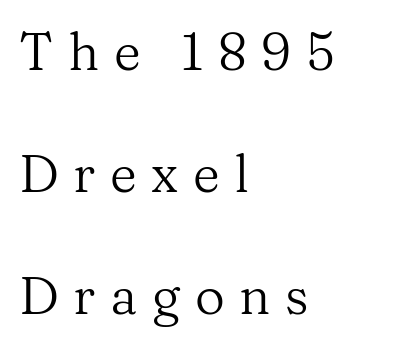
Q: Is the text bold? A: No.
Q: Is the text italic (slanted)? A: No, it is upright.
Q: Is the typeface a serif or a sans-serif typeface? A: Serif.
Q: Is the text underlined? A: No.
Q: How is the paragraph aligned? A: Left-aligned.
Q: Is the spacing between letters normal or unusually wide? A: Unusually wide.
Q: Is the spacing between lines tight, normal or loose? A: Loose.
Q: Width (condensed, normal, or wide)? A: Normal.
Q: Stroke contrast? A: Medium.
Q: x-height? A: Medium.
Q: Monospaced? A: No.
